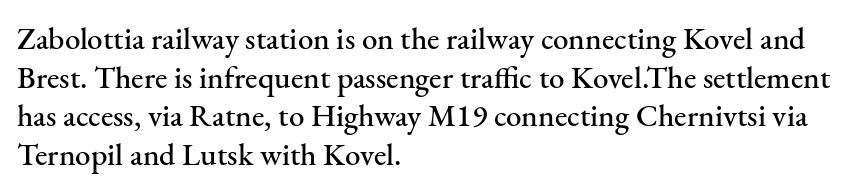
Unlike italic type, these characters show no tilt at all. Honestly, the letter spacing is just normal — you wouldn't notice it. These lines are set flush left with a ragged right edge. Letterform terminals end in serifs throughout the passage.
